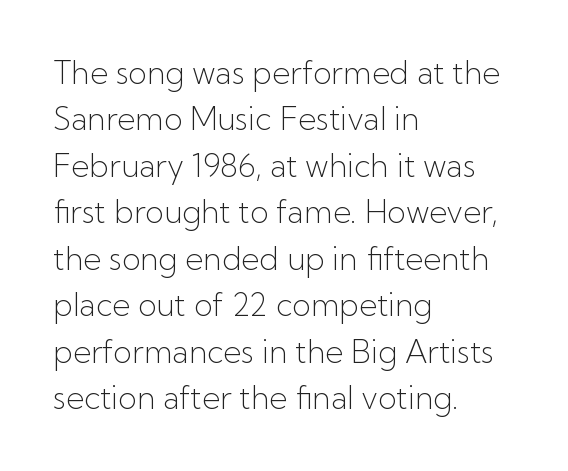
Honestly, the row spacing looks completely unremarkable. Just letters on the line, the space beneath them empty. These lines are composed in type without serifs. Every character sits straight up, as roman type does. Layout note: lines flush left. On a weight scale, this lands at 450 or below.
